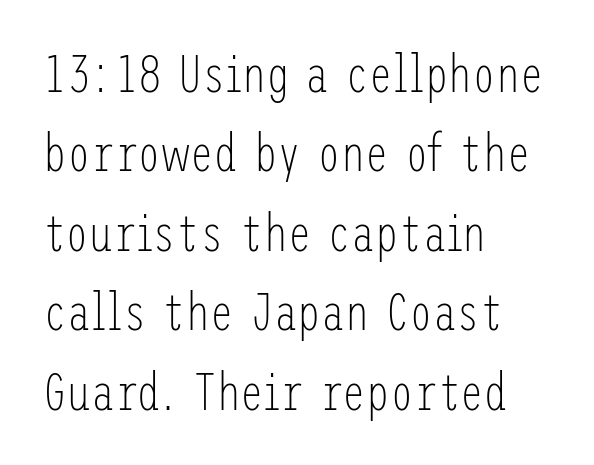
{"serif": "no", "italic": "no", "bold": "no", "weight": "light", "width": "condensed", "stroke_contrast": "low", "x_height": "medium", "underline": "no", "align": "left", "line_spacing": "normal", "line_spacing_ratio": 1.5, "letter_spacing": "normal", "letter_spacing_em": 0.0, "glyph_px": 53}
